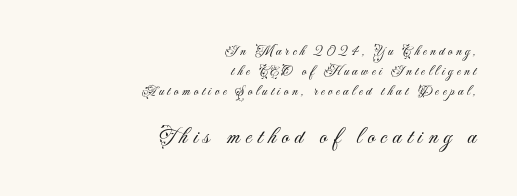
The image shows 23 px text type; set right-aligned, normal line spacing (1.44x), unusually wide letter spacing (+0.25 em), not underlined; the second (bottom) block is 1.64x larger.
